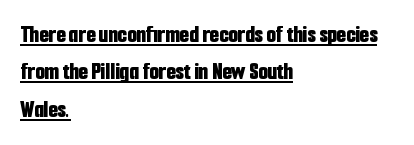
Q: Is the text bold? A: Yes.
Q: Is the text italic (slanted)? A: No, it is upright.
Q: Is the text underlined? A: Yes.
Q: How is the paragraph aligned? A: Left-aligned.
Q: Is the spacing between letters normal or unusually wide? A: Normal.
Q: Is the spacing between lines tight, normal or loose? A: Normal.
